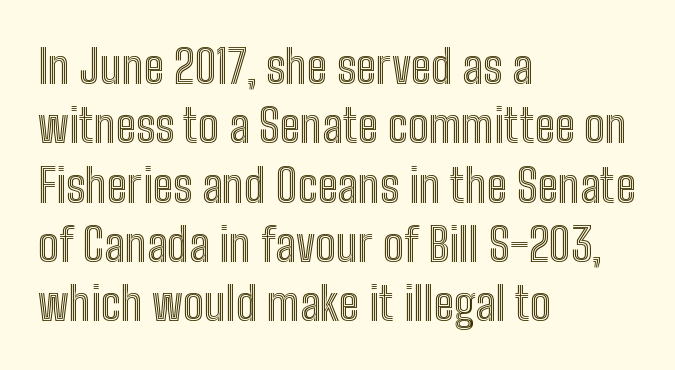
{"italic": "no", "width": "condensed", "x_height": "medium", "monospaced": "no", "underline": "no", "align": "left", "line_spacing": "normal", "line_spacing_ratio": 1.29, "letter_spacing": "normal", "letter_spacing_em": 0.0, "glyph_px": 46}
